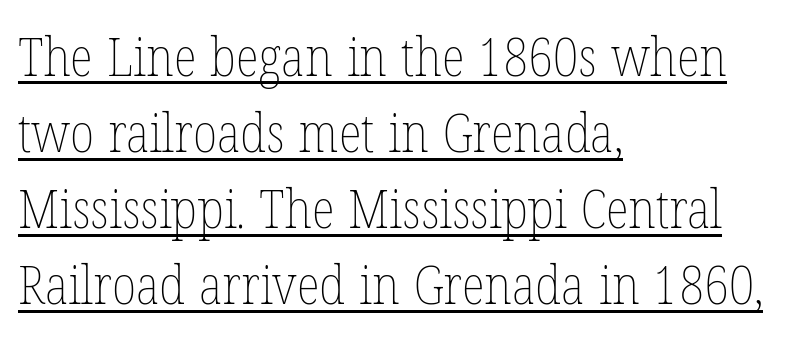
The image shows 54 px thin, condensed type, upright; set left-aligned, normal line spacing (1.41x), normal letter spacing, underlined; low stroke contrast and a medium x-height.
